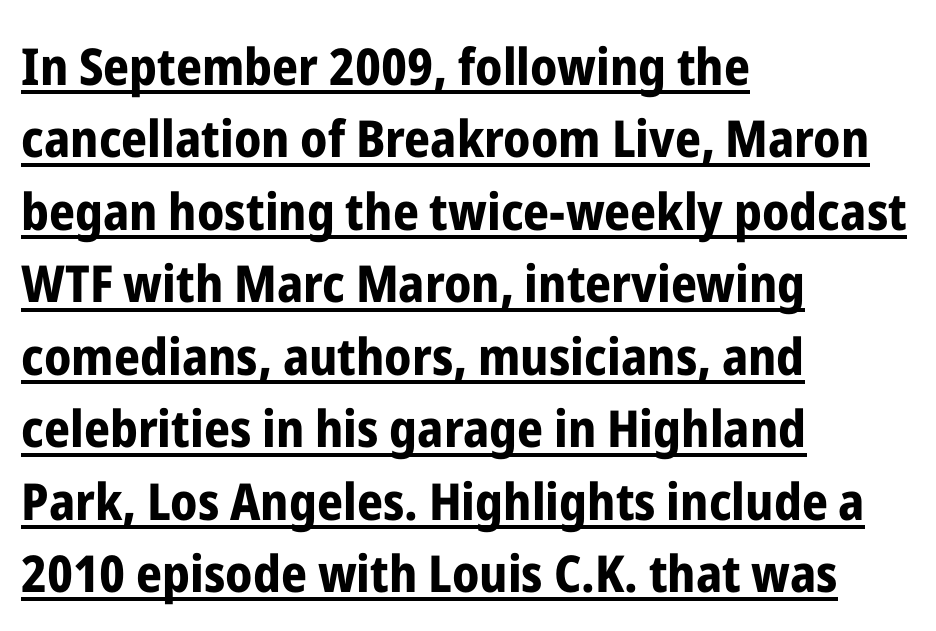
Each line of the rendering has a horizontal stroke beneath the glyphs. Is there much room between lines? A standard amount, neither cramped nor airy. The glyphs have the mass of a bold cut. Layout note: lines flush left.
